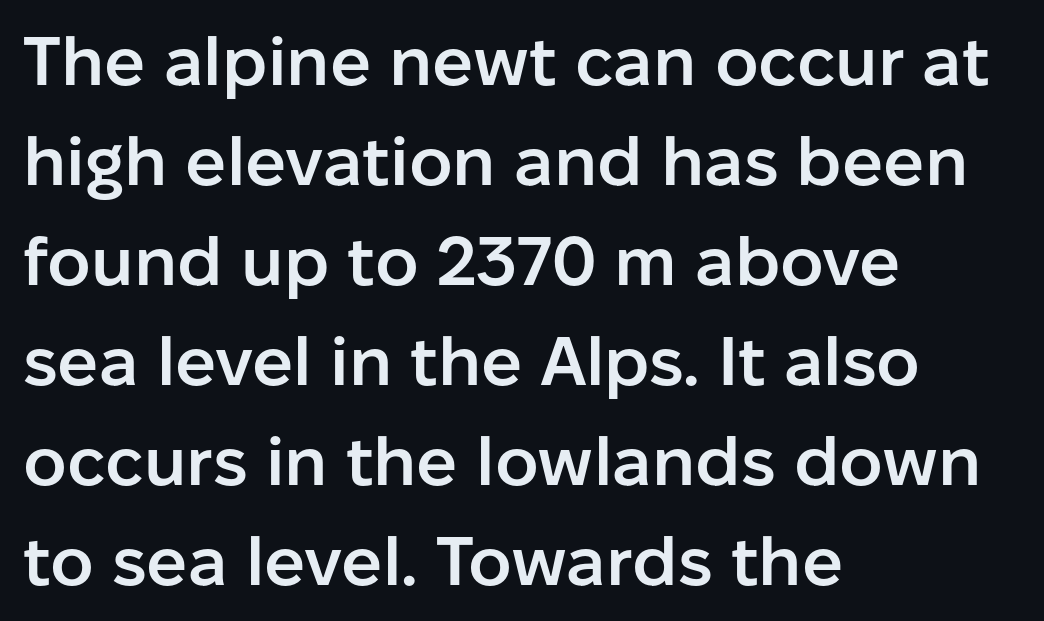
{"serif": "no", "italic": "no", "bold": "semi", "weight": "semibold", "width": "normal", "stroke_contrast": "low", "x_height": "medium", "monospaced": "no", "underline": "no", "align": "left", "line_spacing": "normal", "line_spacing_ratio": 1.47, "letter_spacing": "normal", "letter_spacing_em": 0.0, "glyph_px": 68}
